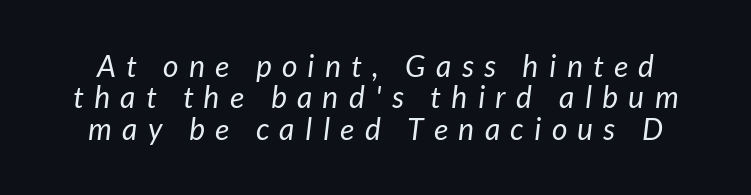
The image shows 30 px regular-weight sans-serif type; set tight line spacing (1.05x), unusually wide letter spacing (+0.35 em), not underlined; low stroke contrast and a medium x-height.
